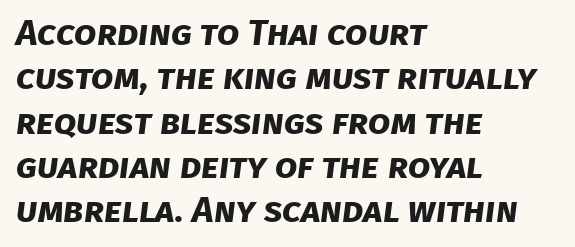
Q: Is the text bold? A: Yes.
Q: Is the typeface a serif or a sans-serif typeface? A: Sans-serif.
Q: Is the text underlined? A: No.
Q: How is the paragraph aligned? A: Left-aligned.
Q: Is the spacing between letters normal or unusually wide? A: Normal.
Q: Width (condensed, normal, or wide)? A: Normal.
Q: Stroke contrast? A: Low.
Q: x-height? A: Large.
Q: Monospaced? A: No.
